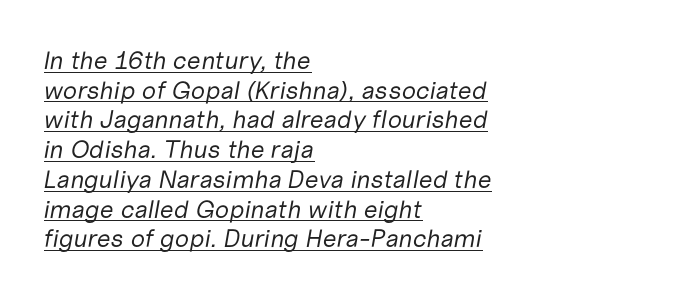
The image shows 25 px text type, italic (leaning right); set left-aligned, line spacing 1.19x, normal letter spacing, underlined.
